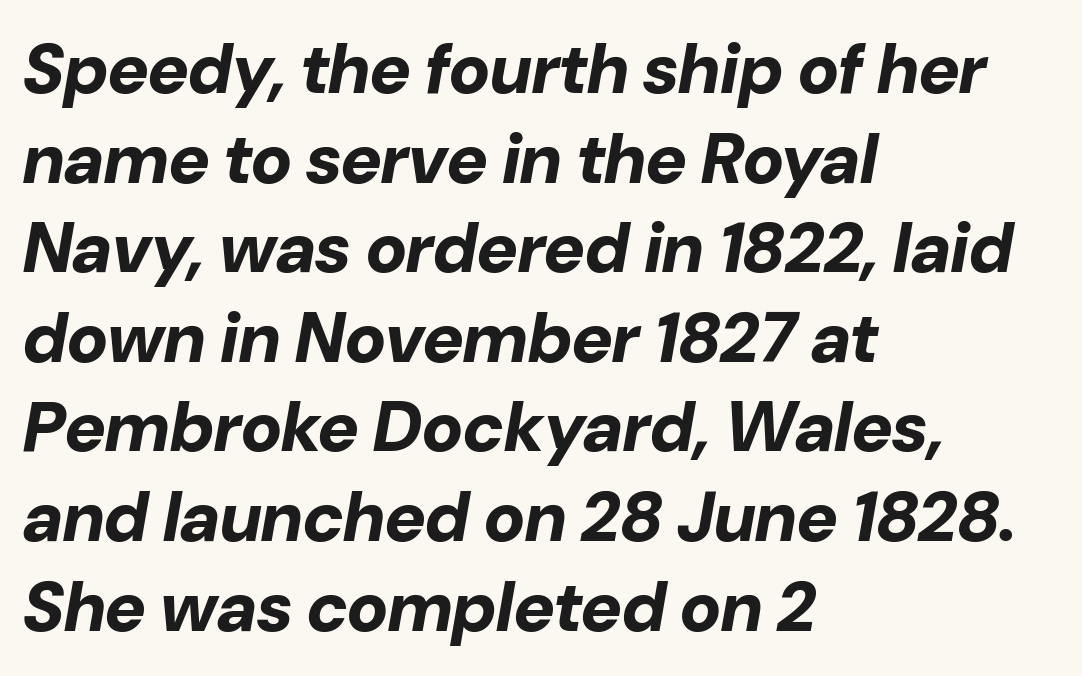
{"italic": "yes", "lean": "right", "slant_degrees": 10, "bold": "yes", "weight": "bold", "width": "normal", "stroke_contrast": "low", "x_height": "medium", "monospaced": "no", "underline": "no", "align": "left", "line_spacing": "normal", "line_spacing_ratio": 1.28, "letter_spacing": "normal", "letter_spacing_em": 0.0, "glyph_px": 70}
